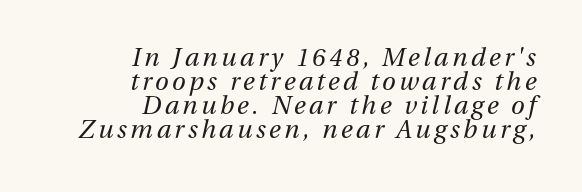
Q: Is the text bold? A: No.
Q: Is the text italic (slanted)? A: Yes, it leans right by about 13 degrees.
Q: Is the text underlined? A: No.
Q: How is the paragraph aligned? A: Right-aligned.
Q: Is the spacing between lines tight, normal or loose? A: Tight.
